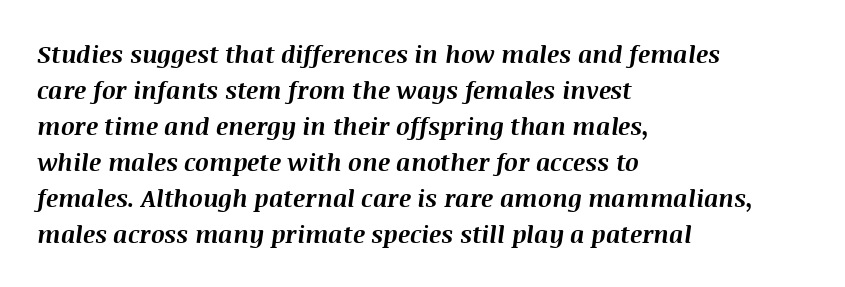
The passage is arranged the way most books set body copy — flush left. Words appear dense and cohesive because spacing is normal. The space beneath each line is pristine and unruled. The letters are bold, with thick, heavy strokes. The vertical gap from one line to the next is medium. The rendering applies a slant to the glyphs.
